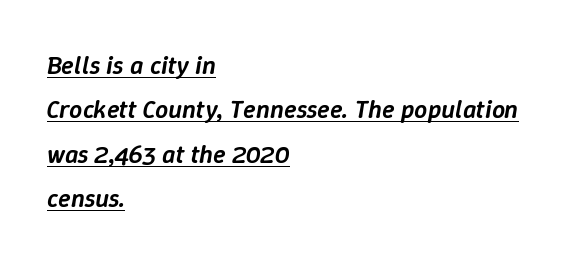
The image shows 26 px text type, italic (leaning right); set left-aligned, line spacing 1.71x, normal letter spacing, underlined.
